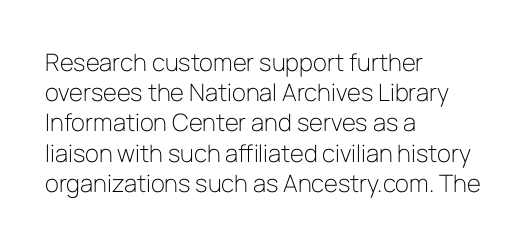
The weight would be labelled regular, book, light, or lighter still. Every stem runs plumb, perpendicular to the baseline. Descender tails drop into unmarked territory. One glance says typical: line gaps are just what's usual.
